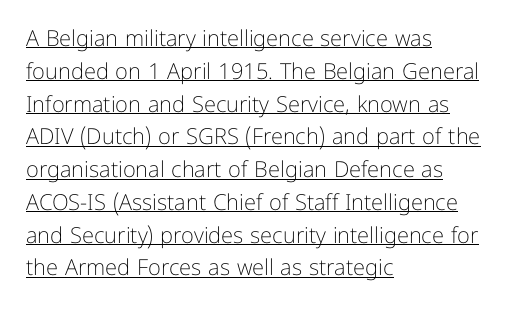
{"italic": "no", "bold": "no", "underline": "yes", "align": "left", "line_spacing": "normal", "line_spacing_ratio": 1.49, "letter_spacing": "normal", "letter_spacing_em": 0.0, "glyph_px": 22}
